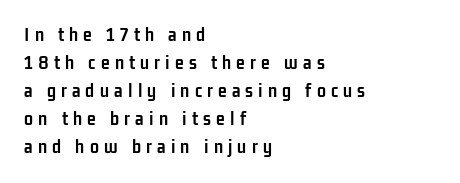
Q: Is the text bold? A: Yes.
Q: Is the text italic (slanted)? A: No, it is upright.
Q: Is the text underlined? A: No.
Q: How is the paragraph aligned? A: Left-aligned.
Q: Is the spacing between letters normal or unusually wide? A: Unusually wide.
Q: Is the spacing between lines tight, normal or loose? A: Normal.
